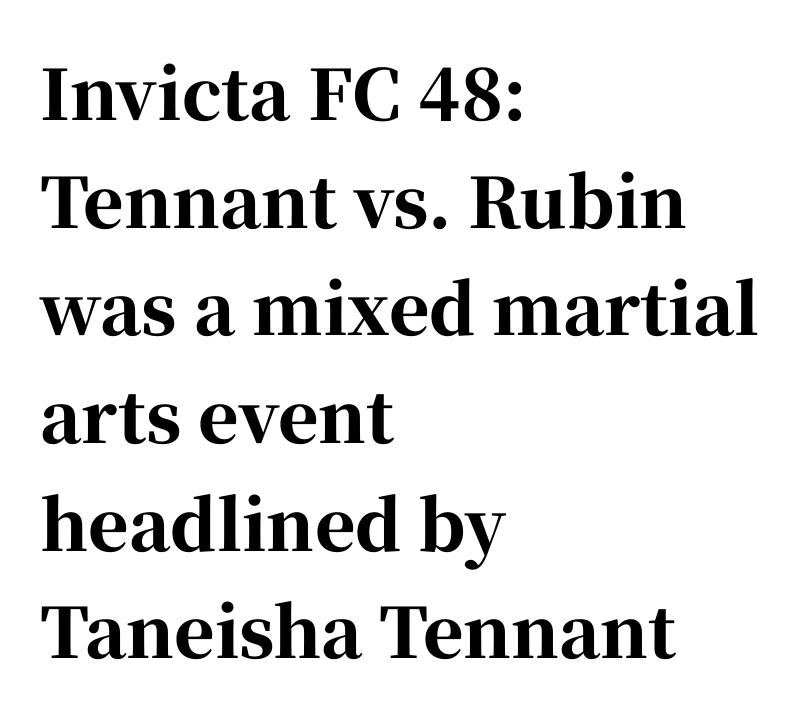
Q: Is the text bold? A: Yes.
Q: Is the text italic (slanted)? A: No, it is upright.
Q: Is the typeface a serif or a sans-serif typeface? A: Serif.
Q: Is the text underlined? A: No.
Q: How is the paragraph aligned? A: Left-aligned.
Q: Is the spacing between letters normal or unusually wide? A: Normal.
Q: Is the spacing between lines tight, normal or loose? A: Normal.
Q: Width (condensed, normal, or wide)? A: Normal.
Q: Stroke contrast? A: High.
Q: x-height? A: Medium.
Q: Monospaced? A: No.
